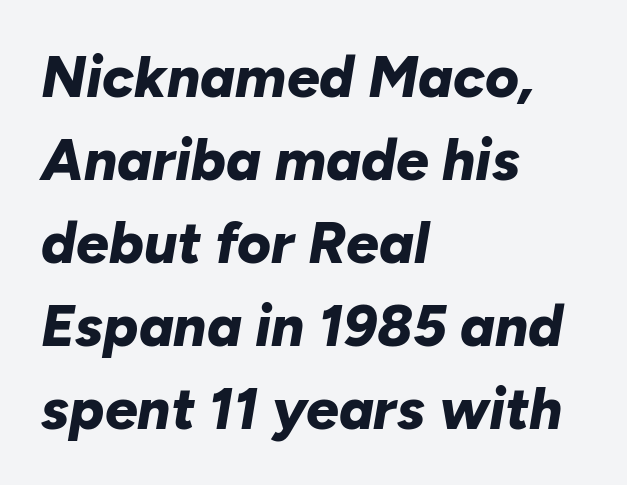
The image shows 58 px bold type, italic (leaning right); set left-aligned, normal line spacing (1.43x), normal letter spacing, not underlined; low stroke contrast and a medium x-height.
